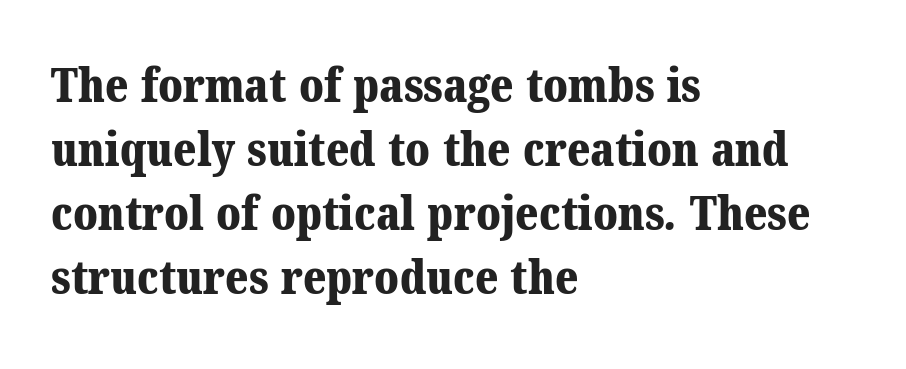
{"serif": "yes", "bold": "yes", "weight": "bold", "width": "normal", "stroke_contrast": "medium", "x_height": "medium", "monospaced": "no", "underline": "no", "align": "left", "line_spacing": "normal", "line_spacing_ratio": 1.36, "letter_spacing": "normal", "letter_spacing_em": 0.0, "glyph_px": 47}
